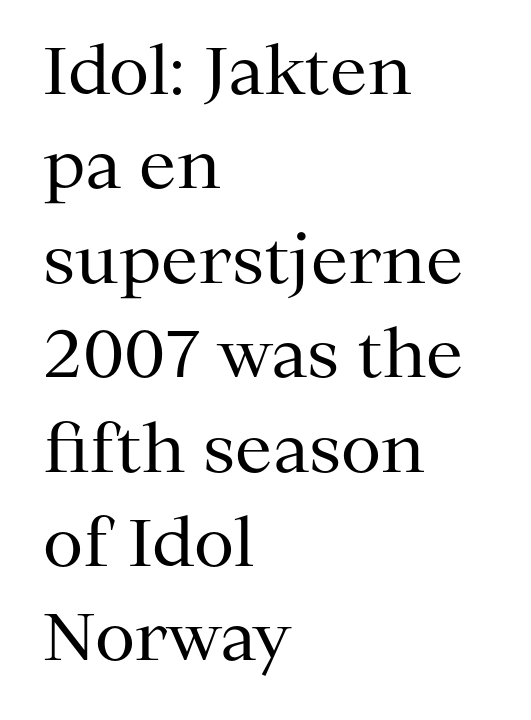
Stems here are at most as thick as an everyday book face. One-word summary of the alignment: left. Vertical spacing — default. The letters stand straight up with perfectly vertical stems. Examine the stroke ends and you'll spot serifs.
